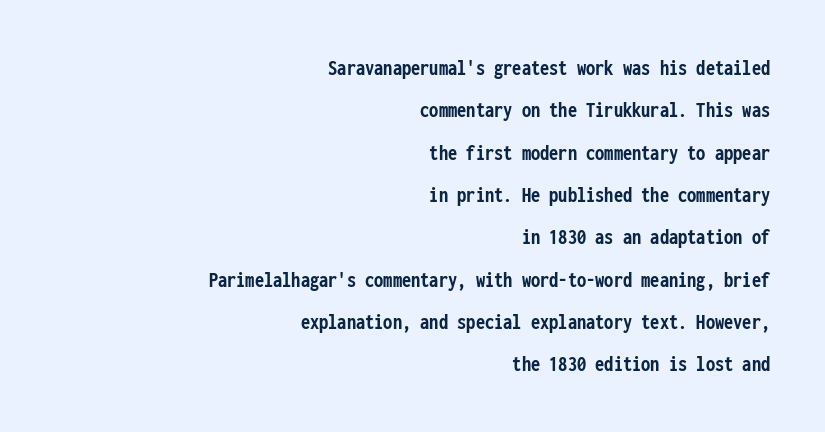
The image shows 23 px bold type, upright; set right-aligned, line spacing 1.84x, normal letter spacing, not underlined.
